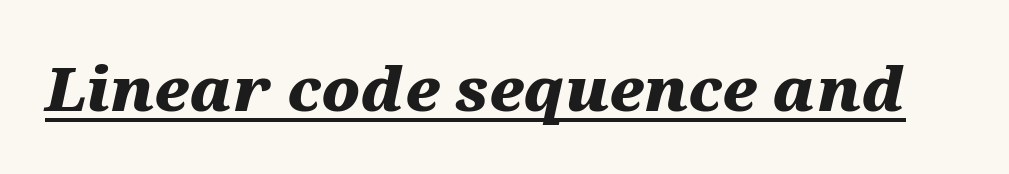
The image shows 61 px heavy, wide type, italic (leaning right); set normal letter spacing, underlined; medium stroke contrast and a medium x-height.
